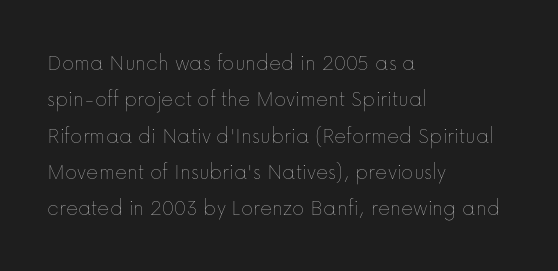
The image shows 23 px text type, upright; set left-aligned, normal line spacing (1.58x), normal letter spacing, not underlined.
